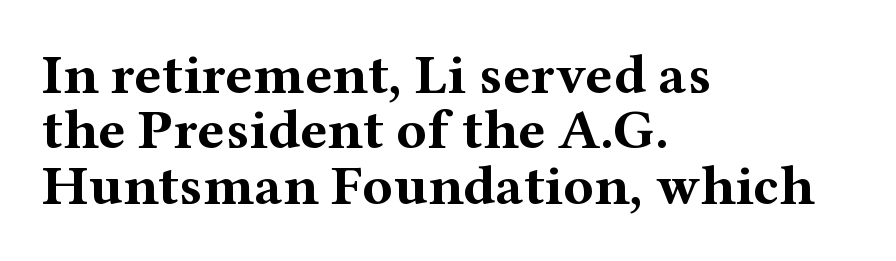
The image shows 57 px bold, wide serif type, upright; set left-aligned, tight line spacing (0.97x), normal letter spacing, not underlined; medium stroke contrast and a medium x-height.
